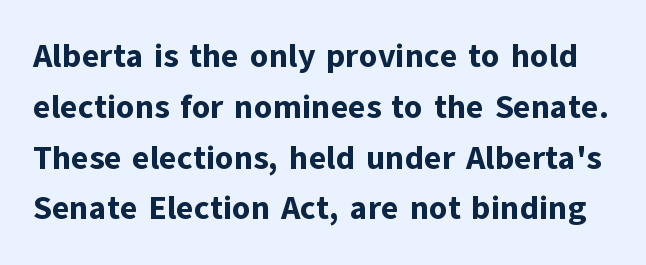
Q: Is the text bold? A: Yes.
Q: Is the text italic (slanted)? A: No, it is upright.
Q: Is the typeface a serif or a sans-serif typeface? A: Sans-serif.
Q: Is the text underlined? A: No.
Q: Is the spacing between letters normal or unusually wide? A: Normal.
Q: Is the spacing between lines tight, normal or loose? A: Normal.
Q: Width (condensed, normal, or wide)? A: Normal.
Q: Stroke contrast? A: Low.
Q: x-height? A: Medium.
Q: Monospaced? A: No.
